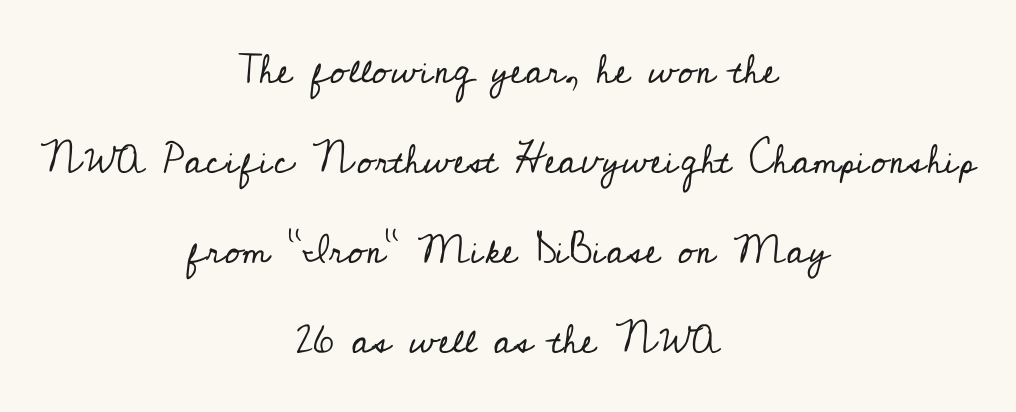
{"serif": "yes", "bold": "no", "weight": "regular", "width": "normal", "stroke_contrast": "low", "x_height": "small", "monospaced": "no", "underline": "no", "align": "center", "line_spacing": "loose", "line_spacing_ratio": 2.25, "letter_spacing": "normal", "letter_spacing_em": 0.0, "glyph_px": 40}
